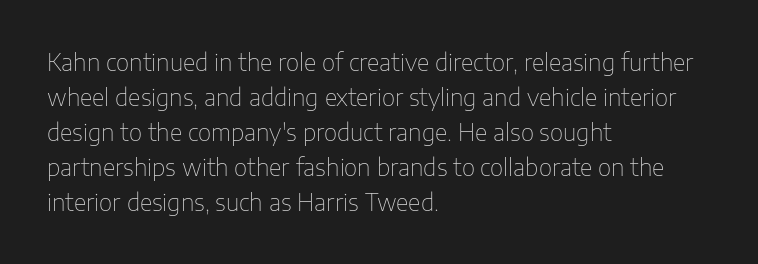
Q: Is the text bold? A: No.
Q: Is the text italic (slanted)? A: No, it is upright.
Q: Is the text underlined? A: No.
Q: How is the paragraph aligned? A: Left-aligned.
Q: Is the spacing between letters normal or unusually wide? A: Normal.
Q: Is the spacing between lines tight, normal or loose? A: Normal.
